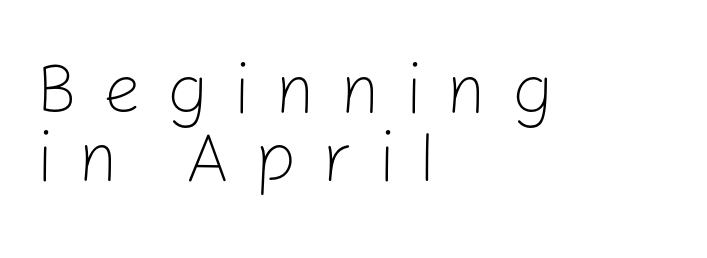
The image shows 69 px light sans-serif type, upright; set left-aligned, tight line spacing (0.98x), unusually wide letter spacing (+0.36 em), not underlined; low stroke contrast and a medium x-height.
